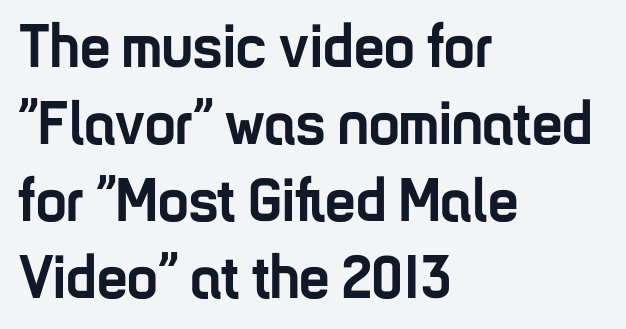
I'd call this a sans setting — the letters go barefoot. The letters advance in unequal steps, a hallmark of proportional type. Type without underlining. These lines are set flush left with a ragged right edge. The letters stand straight up with perfectly vertical stems.
